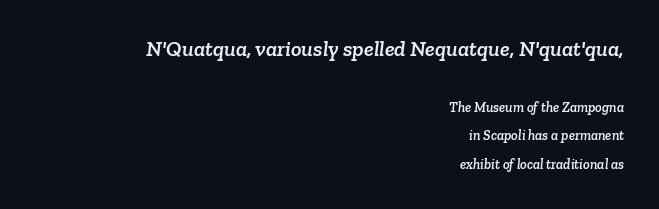
Q: Is the text underlined? A: No.
Q: How is the paragraph aligned? A: Right-aligned.
Q: Is the spacing between letters normal or unusually wide? A: Normal.
Q: Is the spacing between lines tight, normal or loose? A: Loose.
Q: Which block of text is set in a larger size, the first (top) or the second (bottom)? A: The first (top) one.
